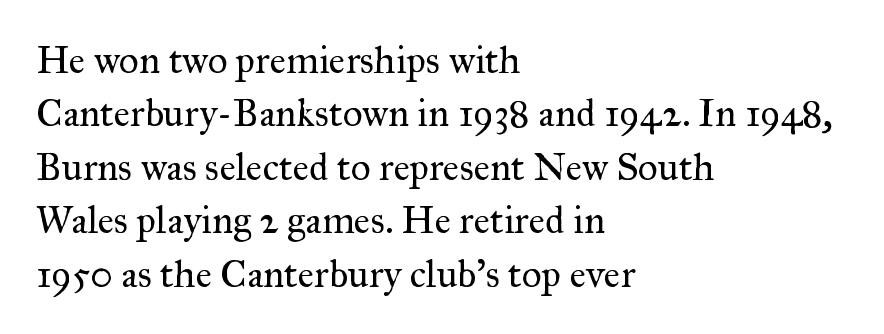
Think of a printed novel: that variable character pitch is what you see here. Is the stroke heavy? The answer is a plain regular-or-lighter. Honestly, there is no underline to notice here at all. A roman cut, with each character standing at attention. Each letter's strokes conclude with small projecting serifs. The passage is arranged the way most books set body copy — flush left.
